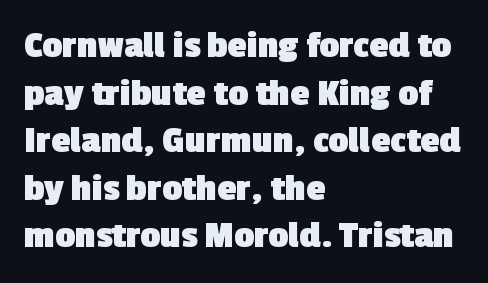
The ragged edge is on the right, which tells us the setting is flush left. Chunky letters — that's bold for sure. Spacing verdict: proportional, widths tailored to each character. Caption: standard tracking, unaltered. Observe the absence of serifs on each vertical stroke in this sample.
